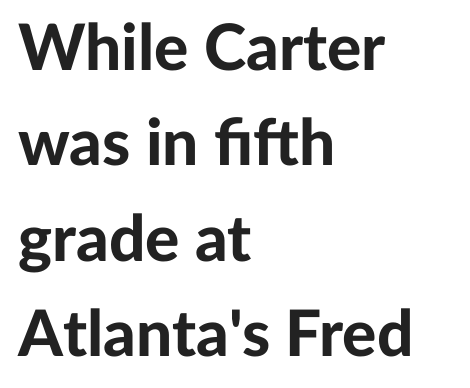
{"serif": "no", "italic": "no", "bold": "yes", "weight": "bold", "width": "normal", "stroke_contrast": "low", "x_height": "medium", "monospaced": "no", "underline": "no", "align": "left", "line_spacing": "normal", "line_spacing_ratio": 1.49, "letter_spacing": "normal", "letter_spacing_em": 0.0, "glyph_px": 64}
